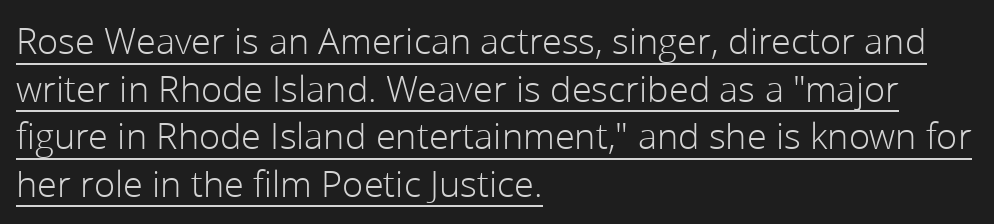
Compared with typical body copy, the letter spacing here is the same. How would I describe the line gaps? Plain and ordinary. The axis of the letterforms is exactly vertical. This sample is left-justified, so line endings fall wherever the words run out. A baseline rule has been typeset under these characters. You could not count columns in this text — the font is proportionally spaced.
